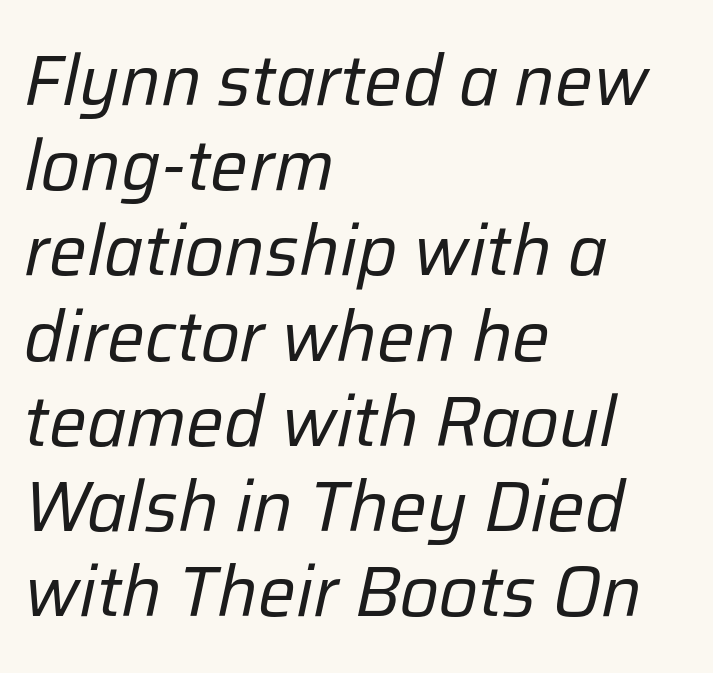
You can tell it's italic because the verticals aren't actually vertical. The cut favours lightness, reaching ordinary text weight at its darkest. Alignment: flush left. The letterforms sit shoulder to shoulder at normal distance. Beneath every word, the page is bare. Character widths vary here, with narrow letters taking less room than wide ones.
